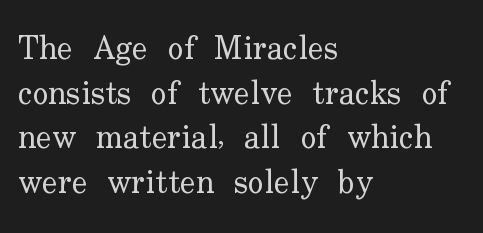
{"serif": "yes", "italic": "no", "bold": "no", "weight": "regular", "width": "normal", "stroke_contrast": "low", "x_height": "small", "monospaced": "no", "underline": "no", "align": "left", "line_spacing": "normal", "line_spacing_ratio": 1.35, "letter_spacing": "normal", "letter_spacing_em": 0.0, "glyph_px": 33}
